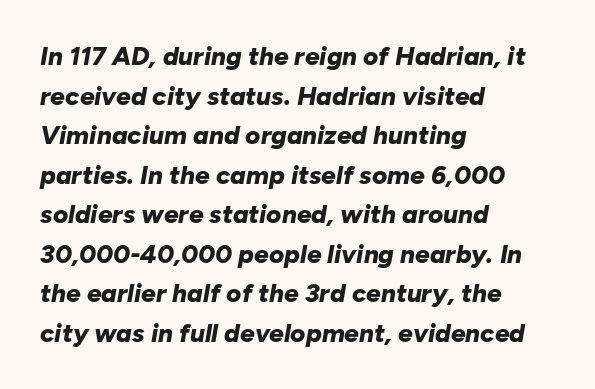
Yep, that's italic — everything's leaning. Does the copy run flush right? No — it runs flush left. The letterforms sit shoulder to shoulder at normal distance. Descenders hang freely into open space.
